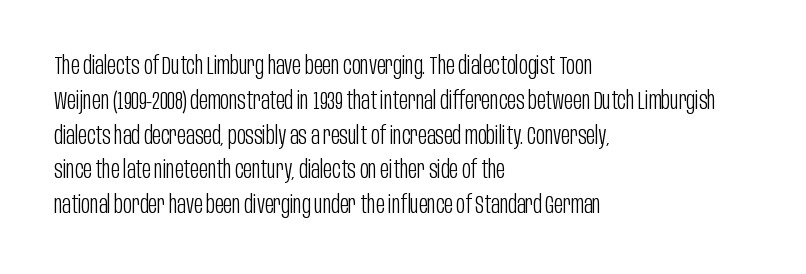
Summary of weight: not heavy and not bold. The passage shown stacks its lines at a standard gap. Upright lettering throughout. Tracking value appears to be zero — textbook default spacing.
